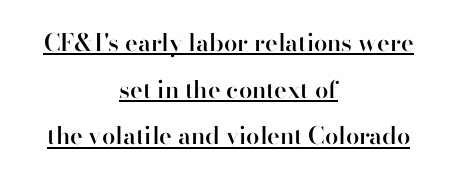
{"italic": "no", "bold": "semi", "underline": "yes", "align": "center", "line_spacing": "loose", "line_spacing_ratio": 1.94, "letter_spacing": "normal", "letter_spacing_em": 0.0, "glyph_px": 24}
